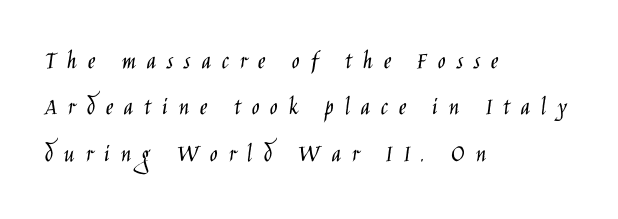
The image shows 26 px text type; set left-aligned, line spacing 1.78x, unusually wide letter spacing (+0.41 em), not underlined.
